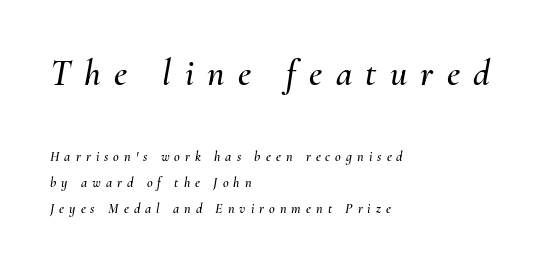
Is this a fixed-width face? No — the glyphs have proportional, varying widths. Descender tails drop into unmarked territory. These lines stack with their left ends in a neat column. In terms of posture, this sample is oblique.
